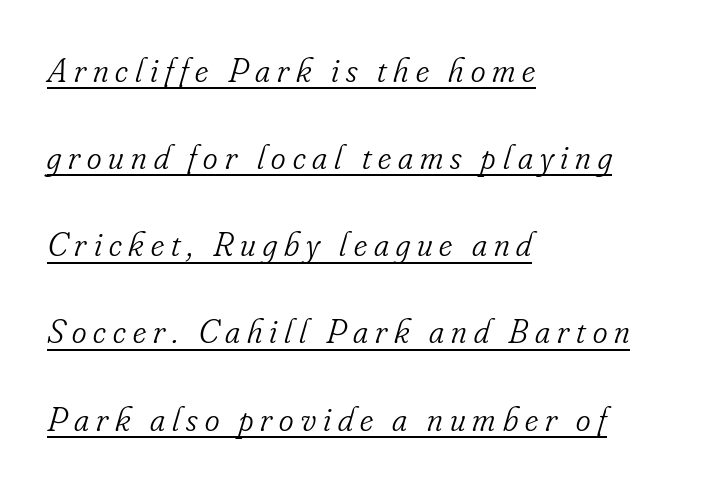
{"serif": "yes", "italic": "yes", "lean": "right", "slant_degrees": 16, "bold": "no", "weight": "light", "width": "condensed", "stroke_contrast": "low", "x_height": "small", "monospaced": "no", "underline": "yes", "align": "left", "line_spacing": "loose", "line_spacing_ratio": 2.49, "letter_spacing": "wide", "letter_spacing_em": 0.2, "glyph_px": 35}
